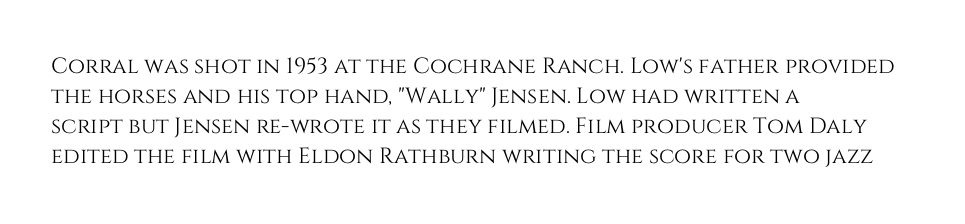
The image shows 22 px text type, upright; set left-aligned, normal line spacing (1.37x), normal letter spacing, not underlined.
